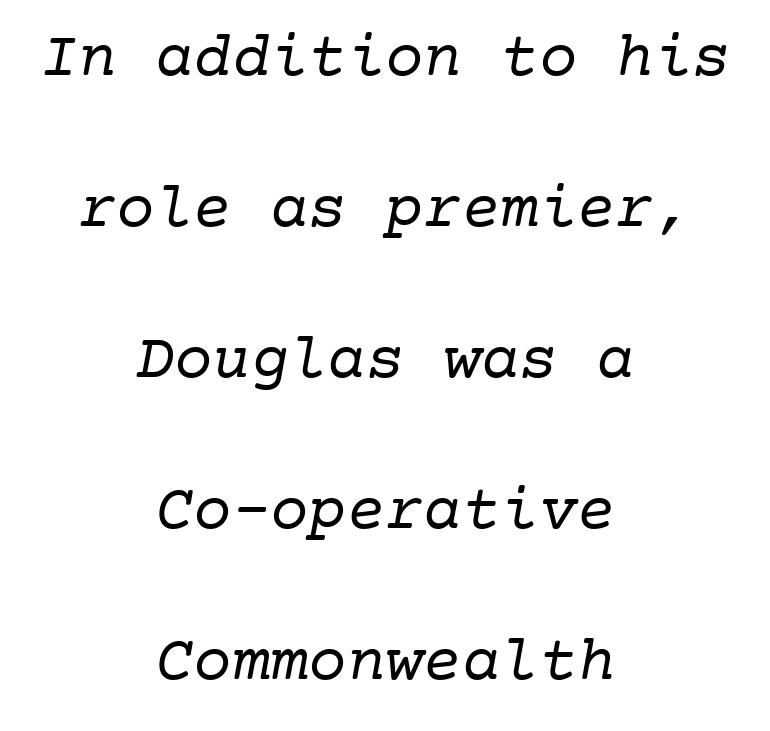
The face used here is seriffed, in the tradition of book romans. These lines stand farther apart than default settings would place them. Tracking value appears to be zero — textbook default spacing. Plain, unruled lines of type. The face used here is monospaced, like something from a code editor. Heft: none added — not bold.
